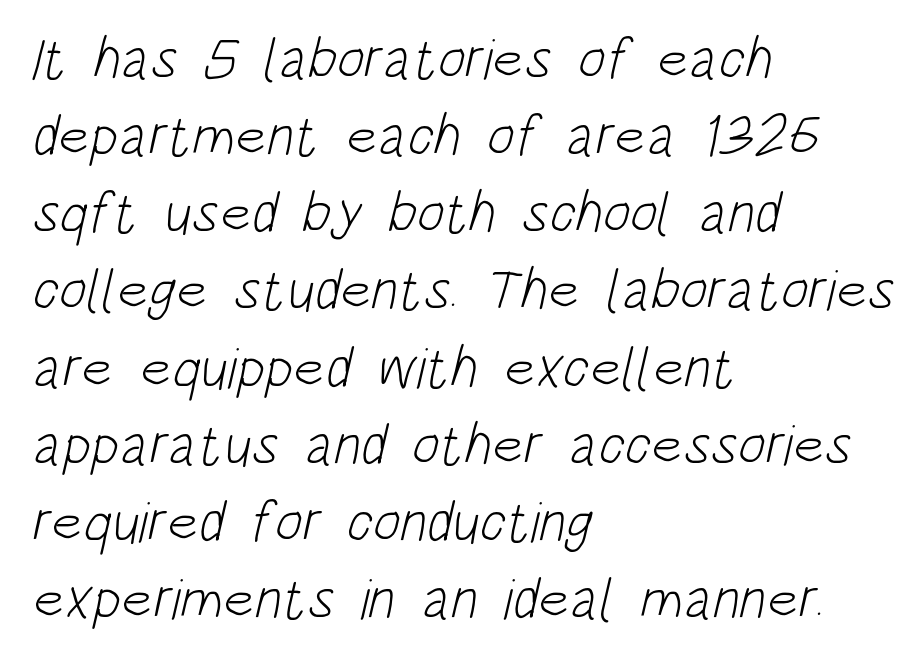
Q: Is the text bold? A: No.
Q: Is the typeface a serif or a sans-serif typeface? A: Sans-serif.
Q: Is the text underlined? A: No.
Q: How is the paragraph aligned? A: Left-aligned.
Q: Is the spacing between letters normal or unusually wide? A: Normal.
Q: Is the spacing between lines tight, normal or loose? A: Normal.
Q: Width (condensed, normal, or wide)? A: Condensed.
Q: Stroke contrast? A: Low.
Q: x-height? A: Large.
Q: Monospaced? A: No.
